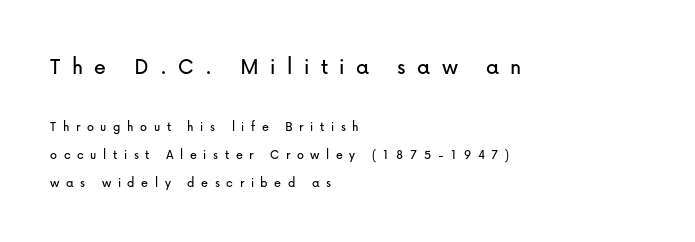
{"italic": "no", "underline": "no", "align": "left", "line_spacing": "loose", "line_spacing_ratio": 1.99, "letter_spacing": "wide", "letter_spacing_em": 0.47, "larger_block": "first", "size_ratio": 1.71, "glyph_px": 24}
